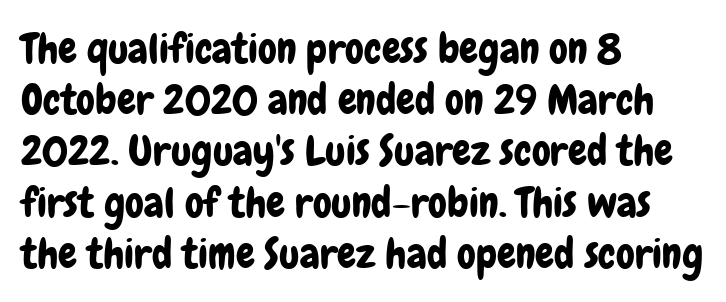
{"serif": "no", "italic": "no", "width": "condensed", "stroke_contrast": "low", "x_height": "medium", "monospaced": "no", "underline": "no", "align": "left", "line_spacing_ratio": 1.22, "letter_spacing": "normal", "letter_spacing_em": 0.0, "glyph_px": 42}
